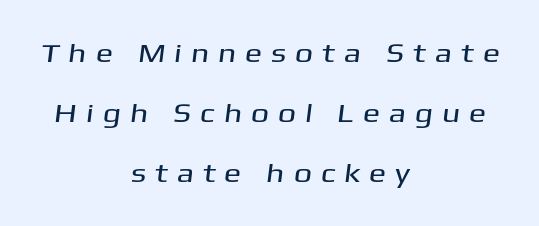
{"underline": "no", "align": "center", "line_spacing": "loose", "line_spacing_ratio": 2.31, "letter_spacing": "wide", "letter_spacing_em": 0.33, "glyph_px": 26}
